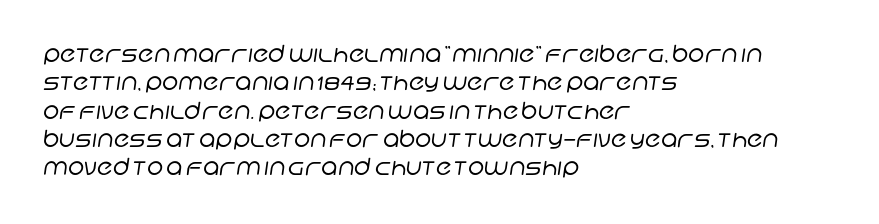
{"bold": "no", "underline": "no", "align": "left", "line_spacing_ratio": 1.23, "letter_spacing": "normal", "letter_spacing_em": 0.0, "glyph_px": 23}
